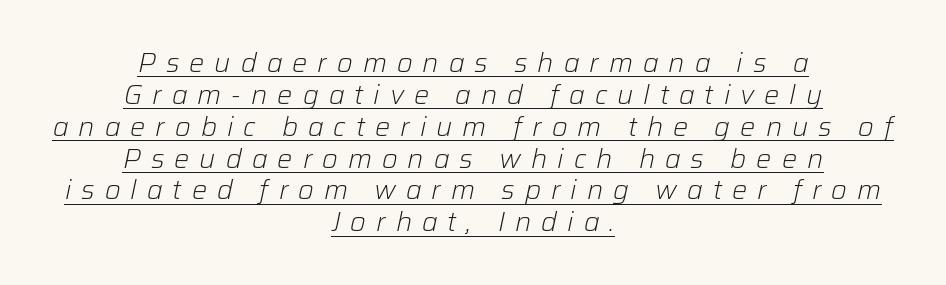
A light-to-regular cut is what we see here. A typographer would call this underscored text. A centered setting, common on invitations and titles, is used for this passage. The lettering tilts uniformly, giving the passage an italic look. In terms of letterspacing, this is a distinctly airy, spread setting.
